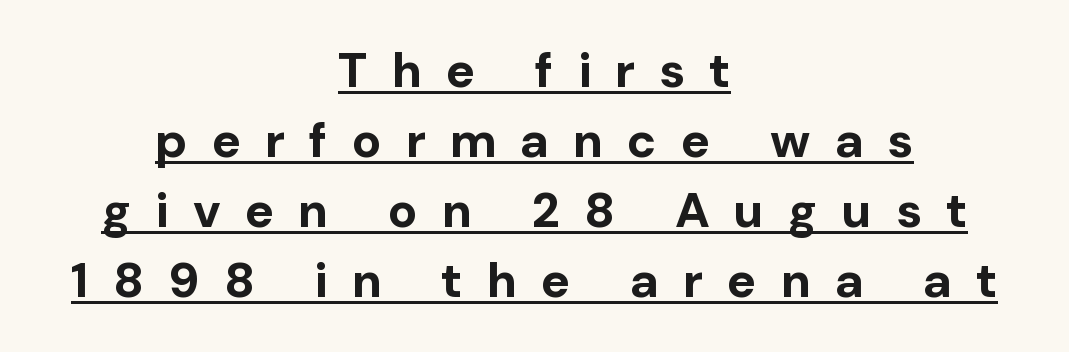
Q: Is the text bold? A: Yes.
Q: Is the text italic (slanted)? A: No, it is upright.
Q: Is the typeface a serif or a sans-serif typeface? A: Sans-serif.
Q: Is the text underlined? A: Yes.
Q: How is the paragraph aligned? A: Centered.
Q: Is the spacing between letters normal or unusually wide? A: Unusually wide.
Q: Is the spacing between lines tight, normal or loose? A: Normal.
Q: Width (condensed, normal, or wide)? A: Normal.
Q: Stroke contrast? A: Low.
Q: x-height? A: Medium.
Q: Monospaced? A: No.
